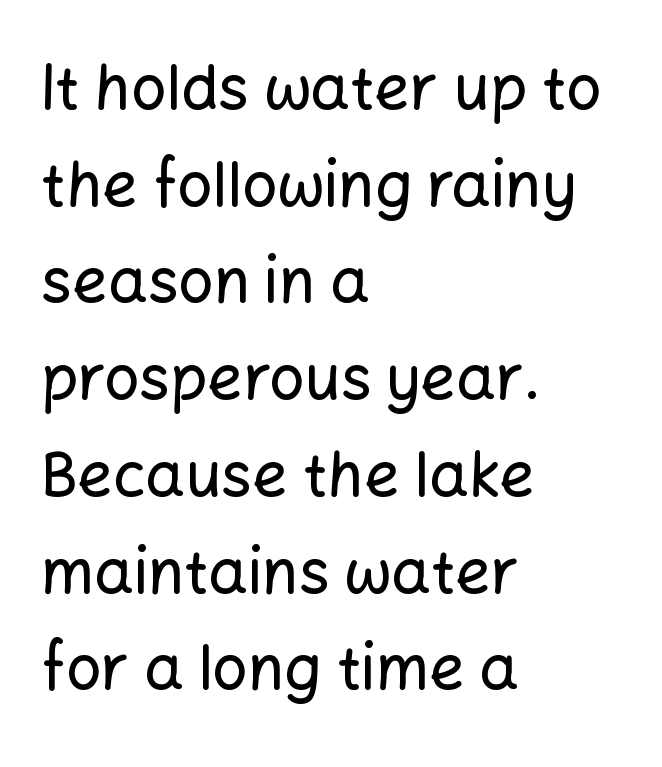
These lines are set flush left with a ragged right edge. Characters follow at the spacing the type designer built in. Unlike italic type, these characters show no tilt at all. This sample uses a sans-serif face.
